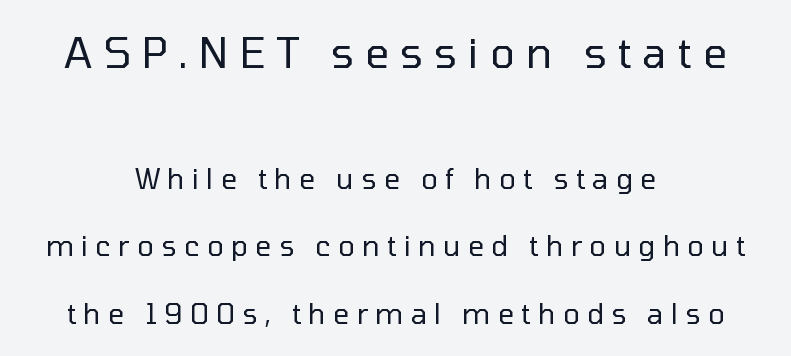
Does the type have serifs? No, each stem ends abruptly. Stroke thickness stays within the range of a standard reading face or lighter. Quick note: interline space is abundant. Type without underlining.
